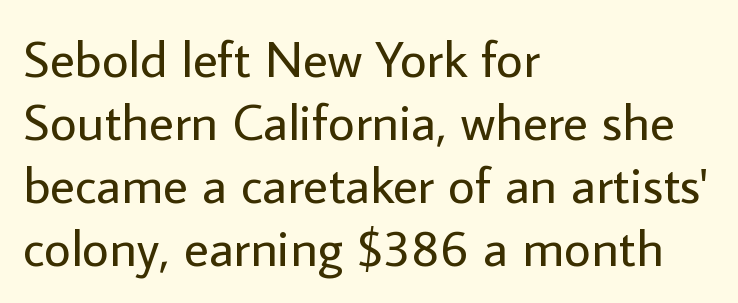
{"serif": "no", "italic": "no", "bold": "no", "weight": "regular", "width": "normal", "stroke_contrast": "low", "x_height": "medium", "monospaced": "no", "underline": "no", "align": "left", "line_spacing_ratio": 1.21, "letter_spacing": "normal", "letter_spacing_em": 0.0, "glyph_px": 52}
